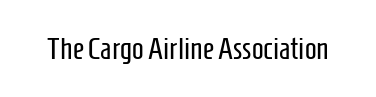
Q: Is the text bold? A: No.
Q: Is the text italic (slanted)? A: No, it is upright.
Q: Is the typeface a serif or a sans-serif typeface? A: Sans-serif.
Q: Is the text underlined? A: No.
Q: Is the spacing between letters normal or unusually wide? A: Normal.
Q: Width (condensed, normal, or wide)? A: Condensed.
Q: Stroke contrast? A: Low.
Q: x-height? A: Medium.
Q: Monospaced? A: No.
